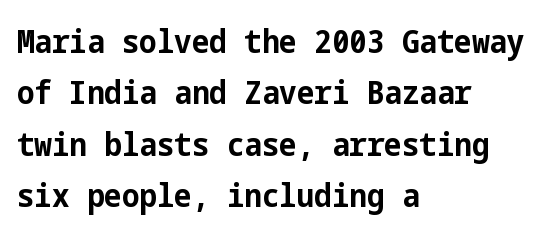
Q: Is the text bold? A: Yes.
Q: Is the text italic (slanted)? A: No, it is upright.
Q: Is the typeface a serif or a sans-serif typeface? A: Sans-serif.
Q: Is the text underlined? A: No.
Q: How is the paragraph aligned? A: Left-aligned.
Q: Is the spacing between letters normal or unusually wide? A: Normal.
Q: Is the spacing between lines tight, normal or loose? A: Normal.
Q: Width (condensed, normal, or wide)? A: Condensed.
Q: Stroke contrast? A: Low.
Q: x-height? A: Medium.
